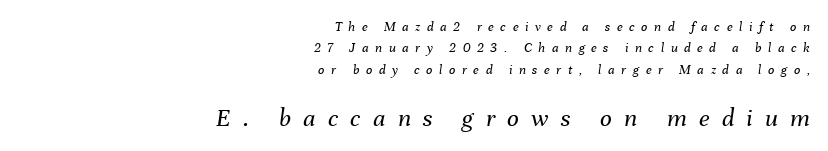
Size contrast runs from small at the top to large at the bottom. The typesetter chose a ragged-left arrangement here. The font is comparable to plain body text, perhaps lighter. Designer's note — italics engaged. Short note: letters widely spaced.
